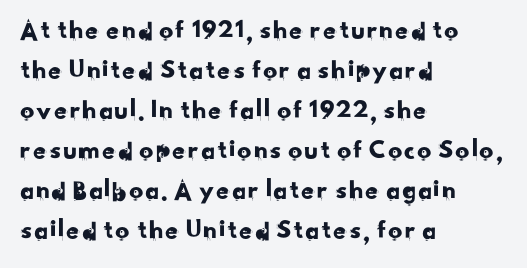
Q: Is the typeface a serif or a sans-serif typeface? A: Sans-serif.
Q: Is the text underlined? A: No.
Q: How is the paragraph aligned? A: Left-aligned.
Q: Is the spacing between letters normal or unusually wide? A: Normal.
Q: Is the spacing between lines tight, normal or loose? A: Normal.
Q: Width (condensed, normal, or wide)? A: Normal.
Q: Stroke contrast? A: Low.
Q: x-height? A: Small.
Q: Monospaced? A: No.
